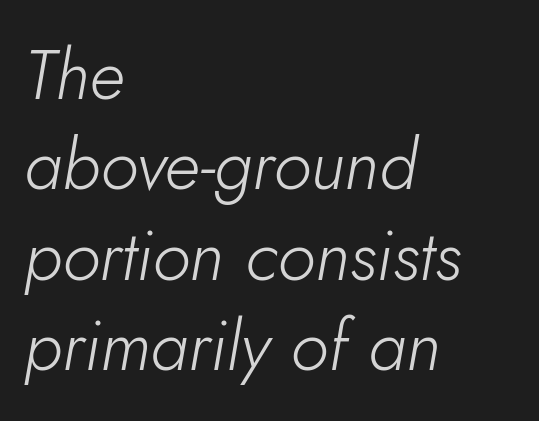
Q: Is the text bold? A: No.
Q: Is the text italic (slanted)? A: Yes, it leans right by about 10 degrees.
Q: Is the text underlined? A: No.
Q: How is the paragraph aligned? A: Left-aligned.
Q: Is the spacing between letters normal or unusually wide? A: Normal.
Q: Is the spacing between lines tight, normal or loose? A: Normal.
Q: Width (condensed, normal, or wide)? A: Normal.
Q: Stroke contrast? A: Low.
Q: x-height? A: Small.
Q: Monospaced? A: No.
